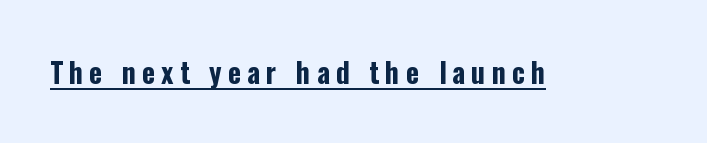
The image shows 28 px bold, condensed sans-serif type, upright; set unusually wide letter spacing (+0.22 em), underlined; low stroke contrast and a medium x-height.
